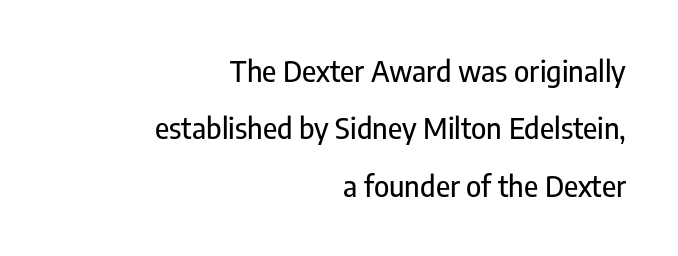
The image shows 29 px condensed sans-serif type, upright; set right-aligned, loose line spacing (1.98x), normal letter spacing, not underlined; low stroke contrast and a medium x-height.
